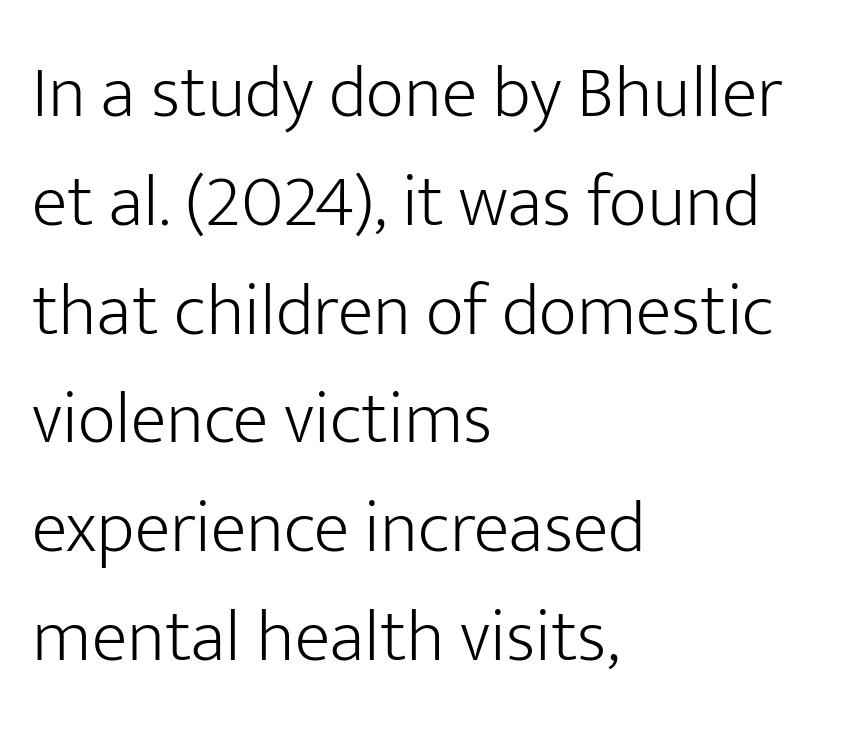
The image shows 74 px light sans-serif type, upright; set left-aligned, normal line spacing (1.47x), normal letter spacing, not underlined; low stroke contrast and a medium x-height.
